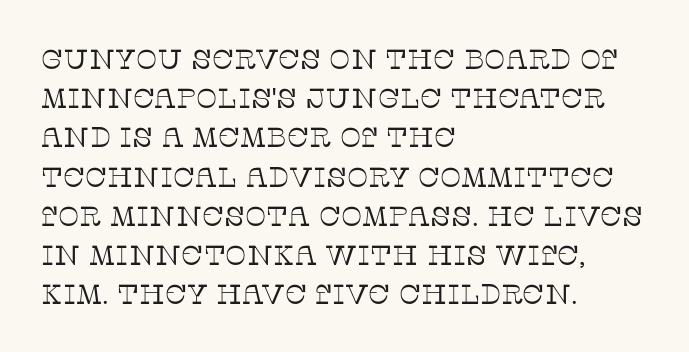
{"serif": "yes", "italic": "no", "bold": "no", "weight": "thin", "width": "normal", "stroke_contrast": "low", "x_height": "large", "monospaced": "no", "underline": "no", "align": "left", "line_spacing": "normal", "line_spacing_ratio": 1.4, "letter_spacing": "normal", "letter_spacing_em": 0.0, "glyph_px": 28}
